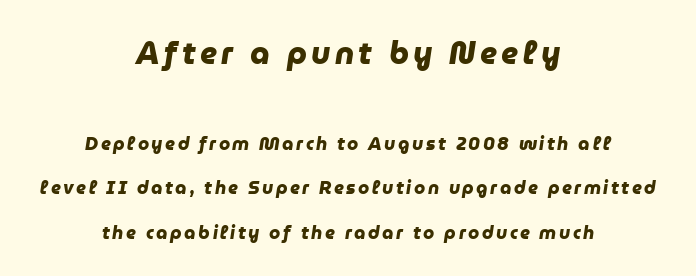
{"serif": "no", "bold": "yes", "weight": "heavy", "width": "normal", "stroke_contrast": "low", "x_height": "medium", "monospaced": "no", "underline": "no", "align": "center", "line_spacing": "loose", "line_spacing_ratio": 2.46, "larger_block": "first", "size_ratio": 1.72, "glyph_px": 31}
